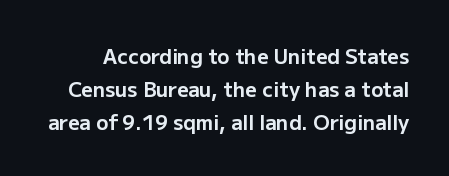
{"italic": "no", "bold": "yes", "underline": "no", "line_spacing": "normal", "line_spacing_ratio": 1.65, "letter_spacing": "normal", "letter_spacing_em": 0.0, "glyph_px": 20}
